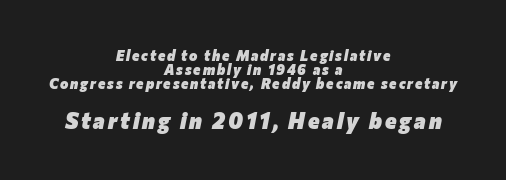
Q: Is the text bold? A: Yes.
Q: Is the text italic (slanted)? A: Yes, it leans right by about 12 degrees.
Q: Is the text underlined? A: No.
Q: How is the paragraph aligned? A: Centered.
Q: Is the spacing between lines tight, normal or loose? A: Tight.
Q: Which block of text is set in a larger size, the first (top) or the second (bottom)? A: The second (bottom) one.
